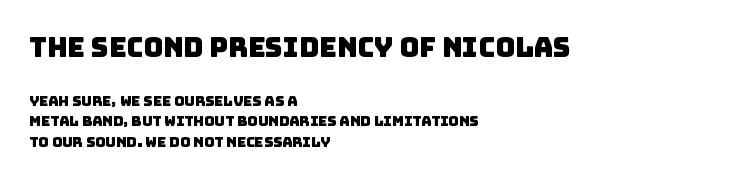
{"underline": "no", "align": "left", "line_spacing": "normal", "line_spacing_ratio": 1.48, "letter_spacing": "normal", "letter_spacing_em": 0.0, "larger_block": "first", "size_ratio": 1.93, "glyph_px": 27}
